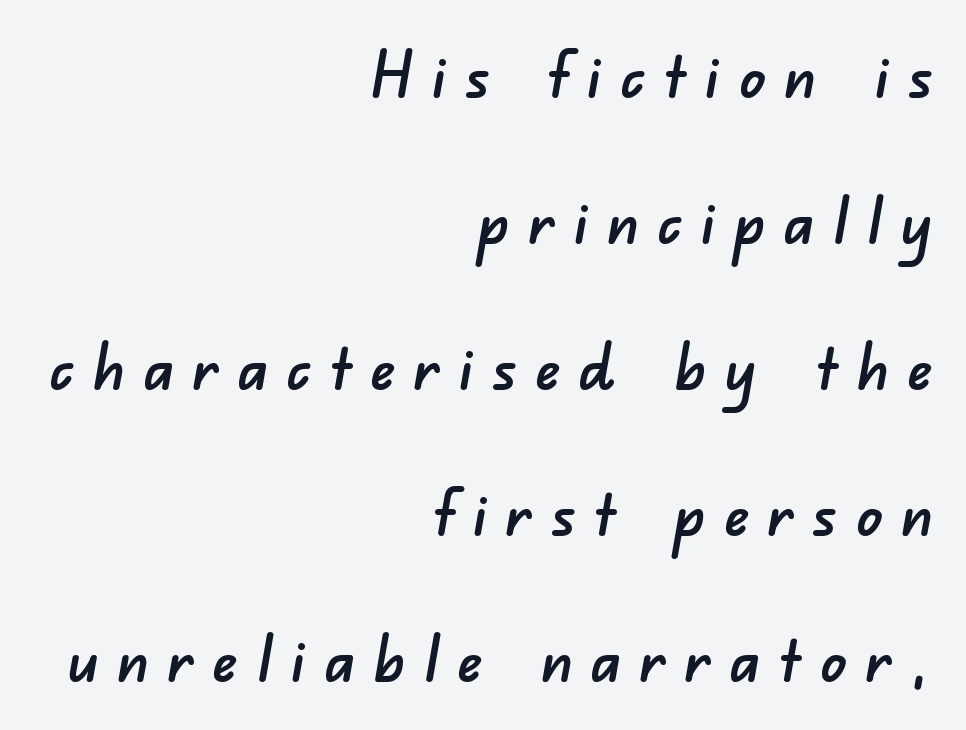
Compared with typical body copy, the letter spacing here is much looser. The zone under the glyphs is completely vacant. Honestly, the rows look like they've been pulled way apart. Does the type have serifs? No, each stem ends abruptly. Do the characters align in a grid? No, the font is proportional. Short and long lines alike share a common ending point at right.
